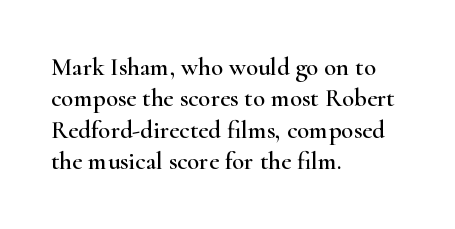
{"italic": "no", "underline": "no", "align": "left", "line_spacing": "normal", "line_spacing_ratio": 1.26, "letter_spacing": "normal", "letter_spacing_em": 0.0, "glyph_px": 25}
